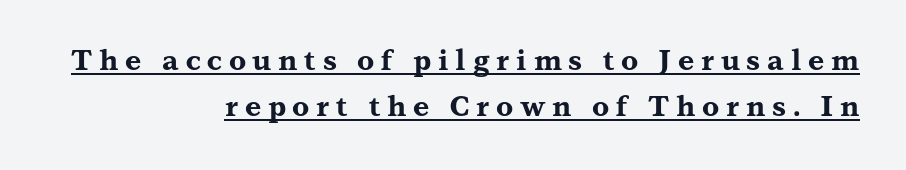
{"serif": "yes", "italic": "no", "bold": "yes", "weight": "bold", "width": "wide", "stroke_contrast": "medium", "x_height": "medium", "monospaced": "no", "underline": "yes", "align": "right", "line_spacing": "normal", "line_spacing_ratio": 1.65, "letter_spacing": "wide", "letter_spacing_em": 0.24, "glyph_px": 28}
